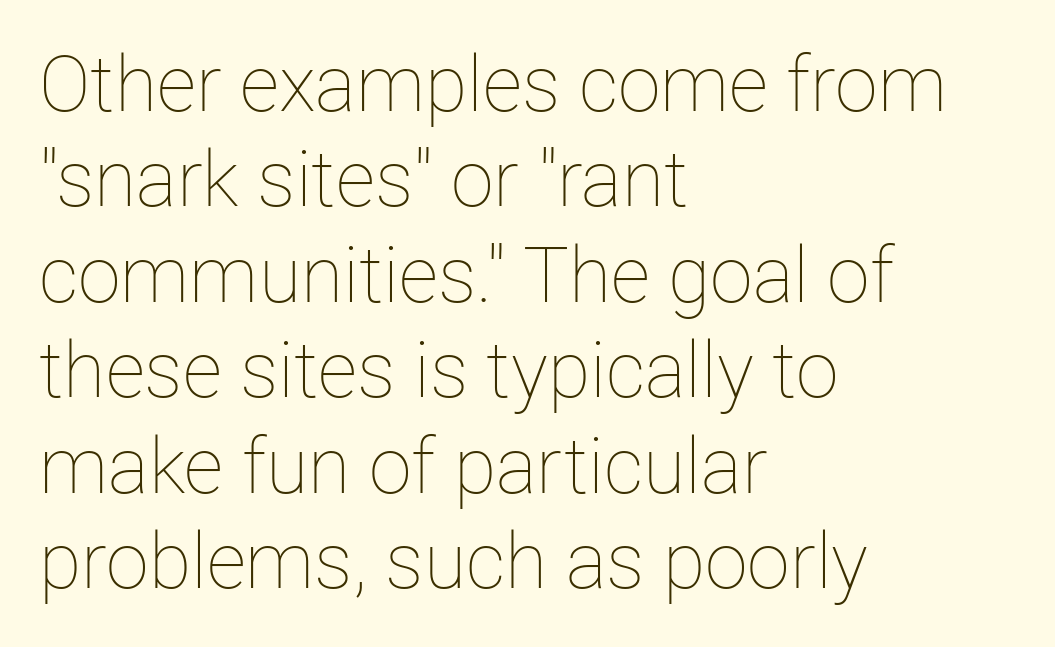
Q: Is the text bold? A: No.
Q: Is the text italic (slanted)? A: No, it is upright.
Q: Is the text underlined? A: No.
Q: How is the paragraph aligned? A: Left-aligned.
Q: Is the spacing between letters normal or unusually wide? A: Normal.
Q: Width (condensed, normal, or wide)? A: Normal.
Q: Stroke contrast? A: Low.
Q: x-height? A: Medium.
Q: Monospaced? A: No.
